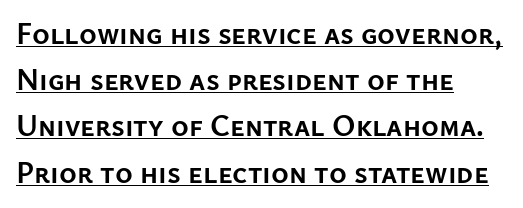
These lines are composed in type without serifs. The sample has been set heavy, in full bold. Does the lettering tilt? It doesn't — this is upright. The lines are quadded left. Regular leading.
